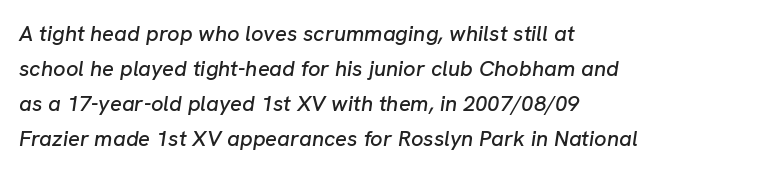
{"italic": "yes", "lean": "right", "slant_degrees": 8, "underline": "no", "align": "left", "line_spacing": "normal", "line_spacing_ratio": 1.59, "letter_spacing": "normal", "letter_spacing_em": 0.0, "glyph_px": 22}
